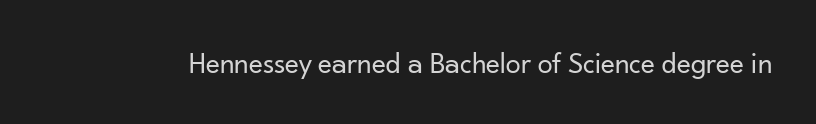
{"serif": "no", "italic": "no", "bold": "no", "weight": "regular", "width": "normal", "stroke_contrast": "low", "x_height": "small", "monospaced": "no", "underline": "no", "letter_spacing": "normal", "letter_spacing_em": 0.0, "glyph_px": 30}
